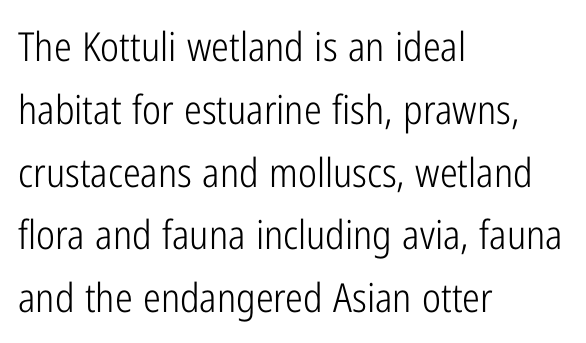
Is the letter spacing exaggerated? No — it looks like the ordinary default. You could not count columns in this text — the font is proportionally spaced. The rag falls on the right side of this text block. This sample uses a sans-serif face.
